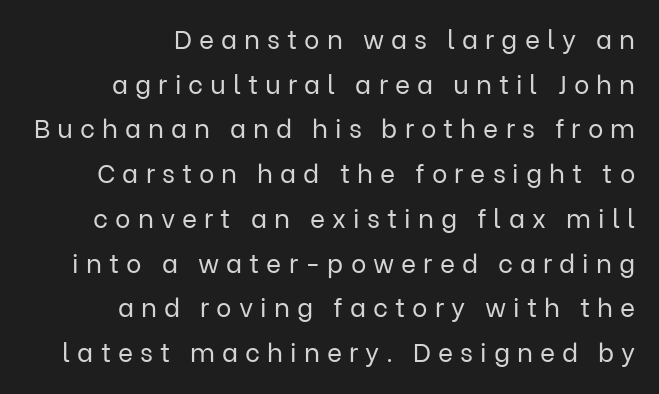
{"italic": "no", "bold": "no", "underline": "no", "align": "right", "line_spacing_ratio": 1.72, "letter_spacing": "wide", "letter_spacing_em": 0.27, "glyph_px": 26}
